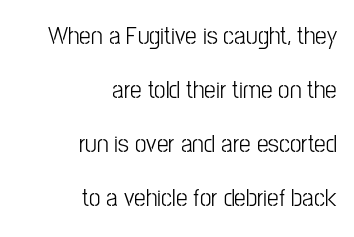
In terms of posture, this sample is upright. Weight: not bold — regular or lighter. Just letters on the line, the space beneath them empty. A typesetter would call this zero additional tracking. Which margin do the lines hug? The right one — the left edge is uneven.
